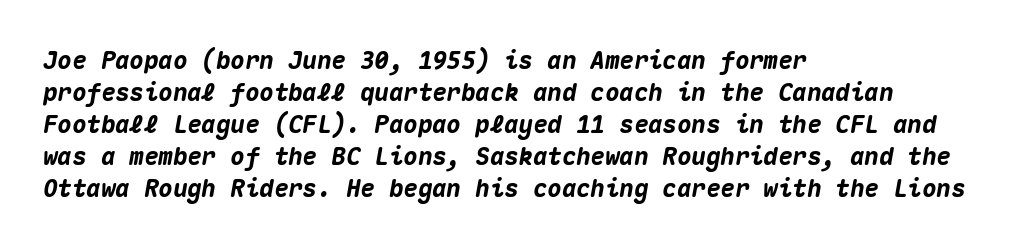
{"italic": "yes", "lean": "right", "slant_degrees": 10, "bold": "yes", "underline": "no", "align": "left", "line_spacing": "normal", "line_spacing_ratio": 1.33, "letter_spacing": "normal", "letter_spacing_em": 0.0, "glyph_px": 24}
